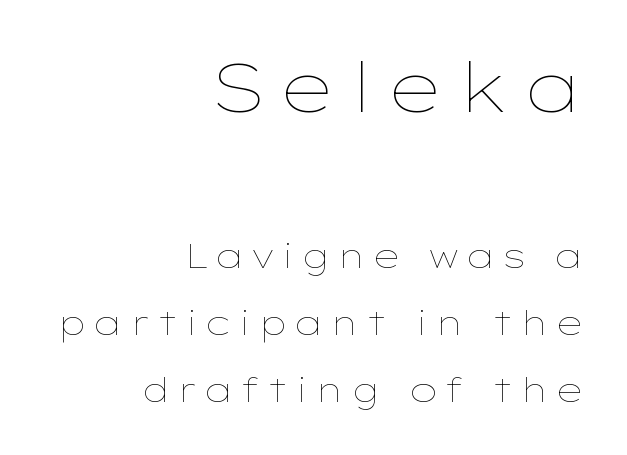
{"italic": "no", "bold": "no", "weight": "thin", "width": "wide", "stroke_contrast": "low", "x_height": "medium", "monospaced": "no", "underline": "no", "align": "right", "line_spacing": "loose", "line_spacing_ratio": 1.97, "larger_block": "first", "size_ratio": 2.03, "glyph_px": 69}
